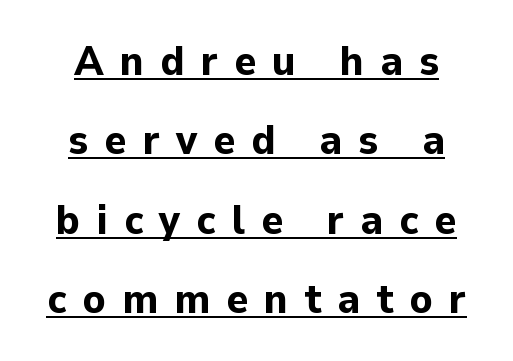
The image shows 42 px bold sans-serif type, upright; set centered, line spacing 1.89x, unusually wide letter spacing (+0.38 em), underlined; low stroke contrast and a medium x-height.
